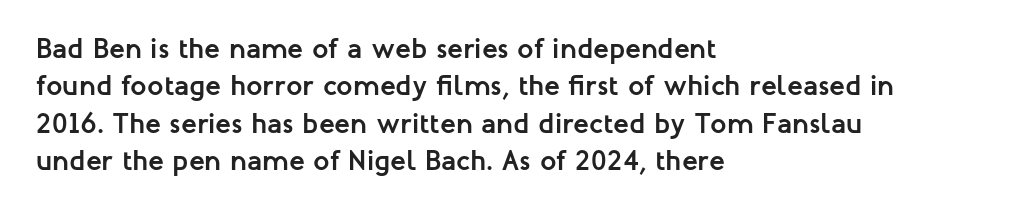
Q: Is the text bold? A: Yes.
Q: Is the text italic (slanted)? A: No, it is upright.
Q: Is the typeface a serif or a sans-serif typeface? A: Sans-serif.
Q: Is the text underlined? A: No.
Q: How is the paragraph aligned? A: Left-aligned.
Q: Is the spacing between letters normal or unusually wide? A: Normal.
Q: Is the spacing between lines tight, normal or loose? A: Normal.
Q: Width (condensed, normal, or wide)? A: Normal.
Q: Stroke contrast? A: Low.
Q: x-height? A: Medium.
Q: Monospaced? A: No.
